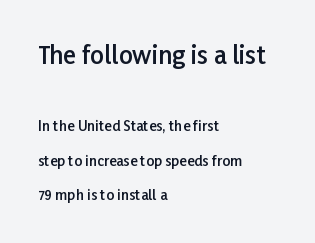
The image shows 24 px text type, upright; set left-aligned, loose line spacing (2.46x), normal letter spacing, not underlined; the first (top) block is 1.71x larger.
